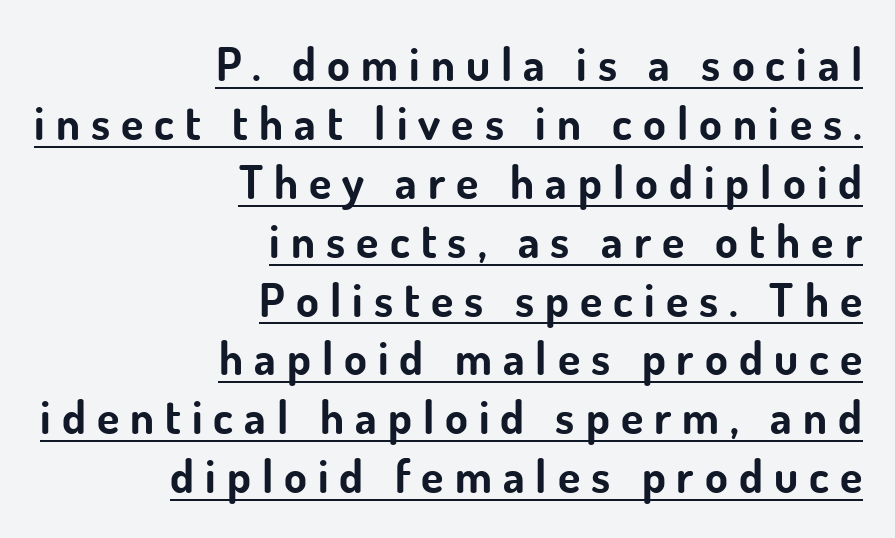
Q: Is the text bold? A: Yes.
Q: Is the text italic (slanted)? A: No, it is upright.
Q: Is the typeface a serif or a sans-serif typeface? A: Sans-serif.
Q: Is the text underlined? A: Yes.
Q: How is the paragraph aligned? A: Right-aligned.
Q: Is the spacing between letters normal or unusually wide? A: Unusually wide.
Q: Is the spacing between lines tight, normal or loose? A: Normal.
Q: Width (condensed, normal, or wide)? A: Normal.
Q: Stroke contrast? A: Low.
Q: x-height? A: Small.
Q: Monospaced? A: No.
